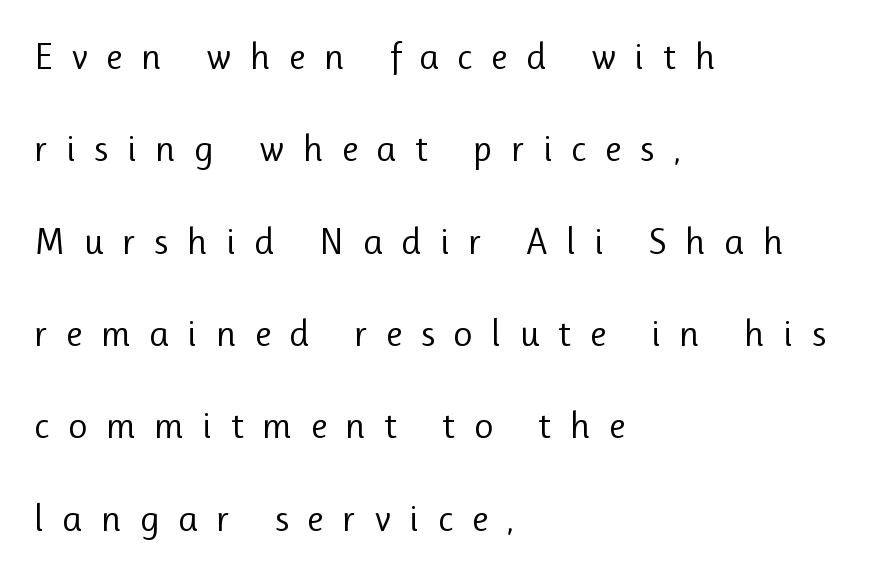
Q: Is the text bold? A: No.
Q: Is the text italic (slanted)? A: No, it is upright.
Q: Is the typeface a serif or a sans-serif typeface? A: Sans-serif.
Q: Is the text underlined? A: No.
Q: How is the paragraph aligned? A: Left-aligned.
Q: Is the spacing between letters normal or unusually wide? A: Unusually wide.
Q: Is the spacing between lines tight, normal or loose? A: Loose.
Q: Width (condensed, normal, or wide)? A: Normal.
Q: Stroke contrast? A: Low.
Q: x-height? A: Medium.
Q: Monospaced? A: No.
